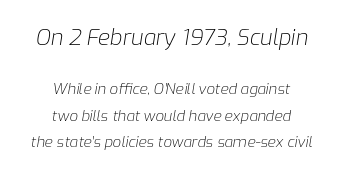
The image shows 22 px text type, italic (leaning right); set centered, line spacing 1.76x, normal letter spacing, not underlined; the first (top) block is 1.47x larger.
